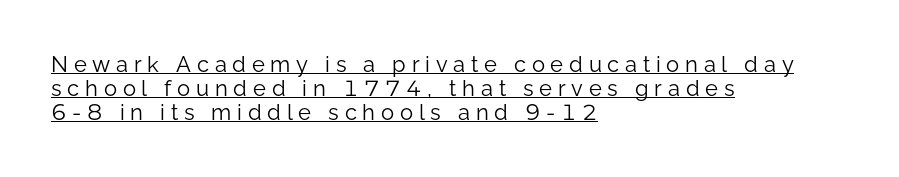
{"italic": "no", "bold": "no", "underline": "yes", "align": "left", "line_spacing": "tight", "line_spacing_ratio": 1.09, "letter_spacing": "wide", "letter_spacing_em": 0.26, "glyph_px": 22}
